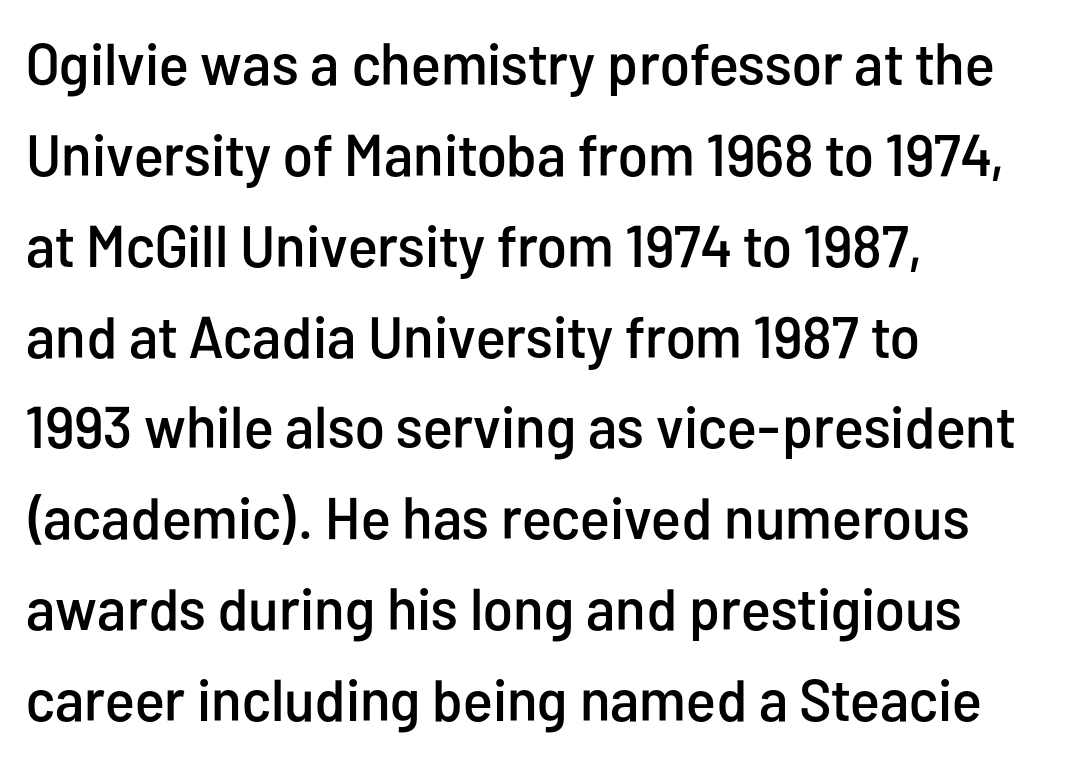
Q: Is the text italic (slanted)? A: No, it is upright.
Q: Is the typeface a serif or a sans-serif typeface? A: Sans-serif.
Q: Is the text underlined? A: No.
Q: How is the paragraph aligned? A: Left-aligned.
Q: Is the spacing between letters normal or unusually wide? A: Normal.
Q: Is the spacing between lines tight, normal or loose? A: Normal.
Q: Width (condensed, normal, or wide)? A: Condensed.
Q: Stroke contrast? A: Low.
Q: x-height? A: Medium.
Q: Monospaced? A: No.
